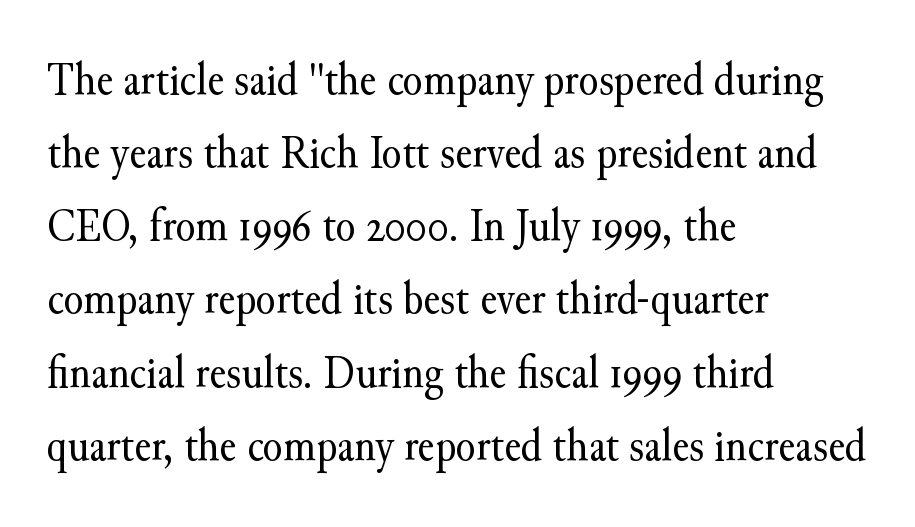
{"serif": "yes", "italic": "no", "bold": "no", "weight": "regular", "width": "normal", "stroke_contrast": "medium", "x_height": "small", "monospaced": "no", "underline": "no", "align": "left", "line_spacing": "normal", "line_spacing_ratio": 1.59, "letter_spacing": "normal", "letter_spacing_em": 0.0, "glyph_px": 46}
